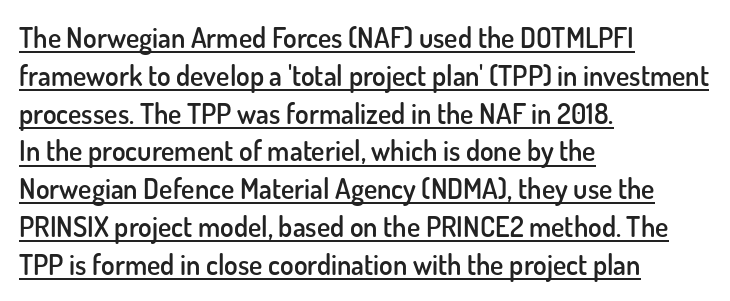
{"serif": "no", "italic": "no", "bold": "semi", "weight": "semibold", "width": "normal", "stroke_contrast": "low", "x_height": "small", "monospaced": "no", "underline": "yes", "align": "left", "line_spacing": "normal", "line_spacing_ratio": 1.35, "letter_spacing": "normal", "letter_spacing_em": 0.0, "glyph_px": 28}
